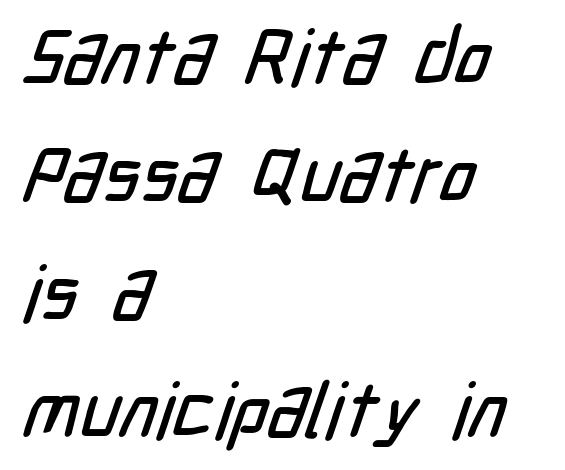
The vertical gap from one line to the next is medium. The text was rendered using a sans face with plain stroke endings. Here the designer chose a conventional face with non-uniform glyph widths. This sample uses plain, unmodified letter spacing.
